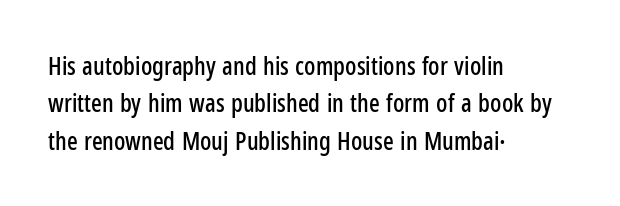
The image shows 25 px text type, upright; set left-aligned, normal line spacing (1.5x), normal letter spacing, not underlined.
